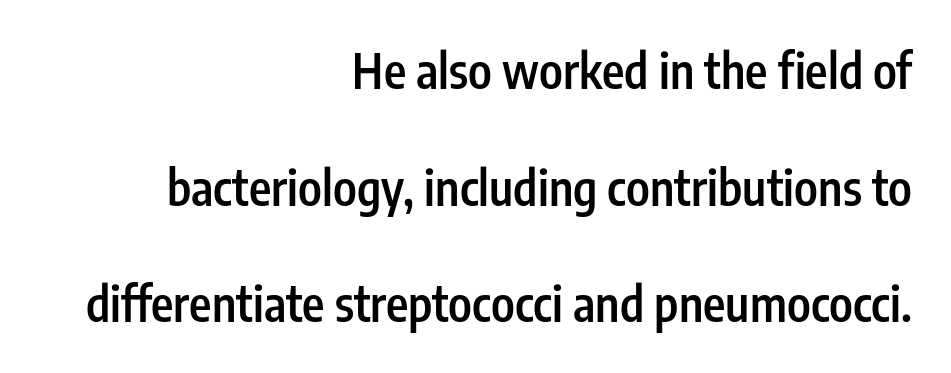
Q: Is the text bold? A: Semi-bold.
Q: Is the text italic (slanted)? A: No, it is upright.
Q: Is the typeface a serif or a sans-serif typeface? A: Sans-serif.
Q: Is the text underlined? A: No.
Q: How is the paragraph aligned? A: Right-aligned.
Q: Is the spacing between letters normal or unusually wide? A: Normal.
Q: Is the spacing between lines tight, normal or loose? A: Loose.
Q: Width (condensed, normal, or wide)? A: Condensed.
Q: Stroke contrast? A: Low.
Q: x-height? A: Medium.
Q: Monospaced? A: No.
